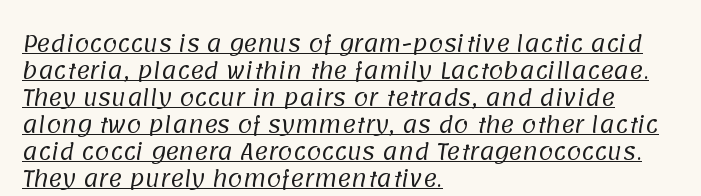
The weight tops out at a normal text grade. These lines stack with their left ends in a neat column. Inter-character spacing is left at the font's built-in metrics. Students, observe: this is what conventionally led text looks like. Underlined type.
